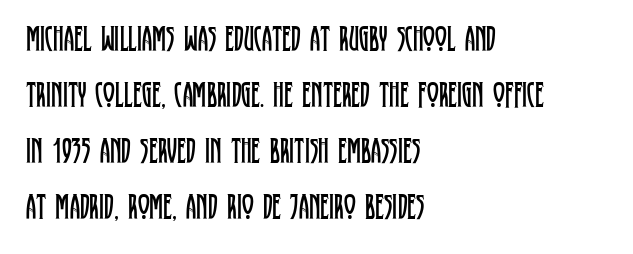
The image shows 36 px regular-weight, condensed serif type, upright; set left-aligned, normal line spacing (1.56x), normal letter spacing, not underlined; low stroke contrast and a large x-height.
